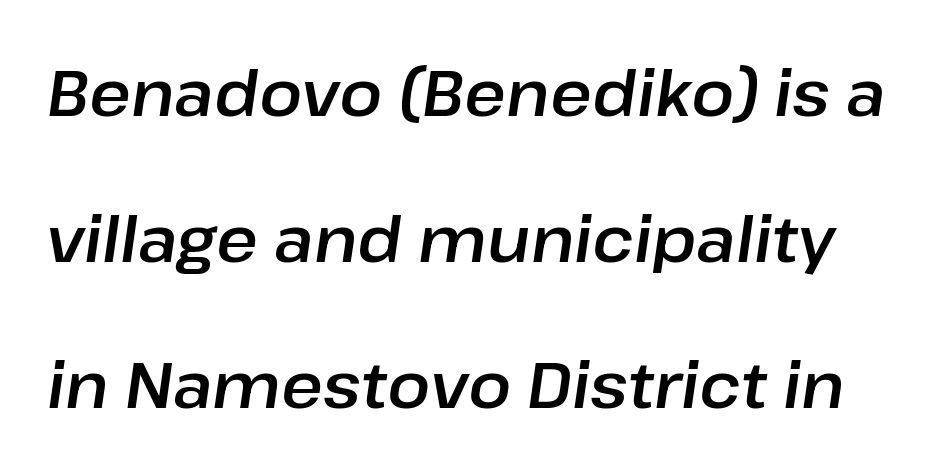
The image shows 64 px text type, italic (leaning right); set loose line spacing (2.28x), normal letter spacing, not underlined; low stroke contrast and a medium x-height.
